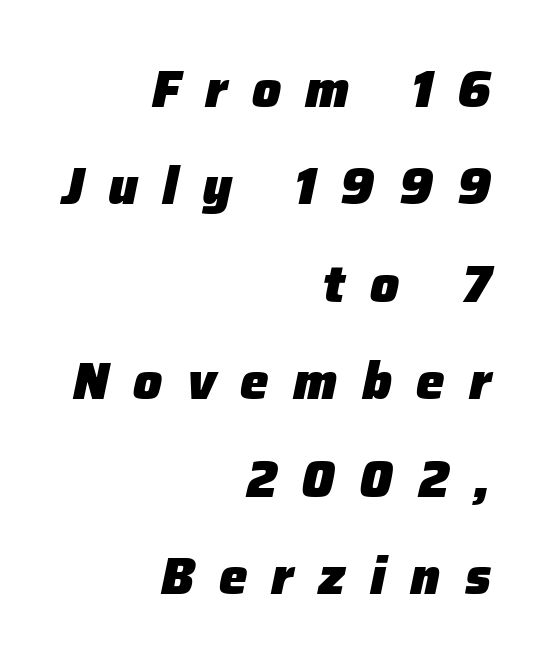
The image shows 51 px heavy type, italic (leaning right); set right-aligned, loose line spacing (1.91x), unusually wide letter spacing (+0.48 em), not underlined; low stroke contrast and a medium x-height.
